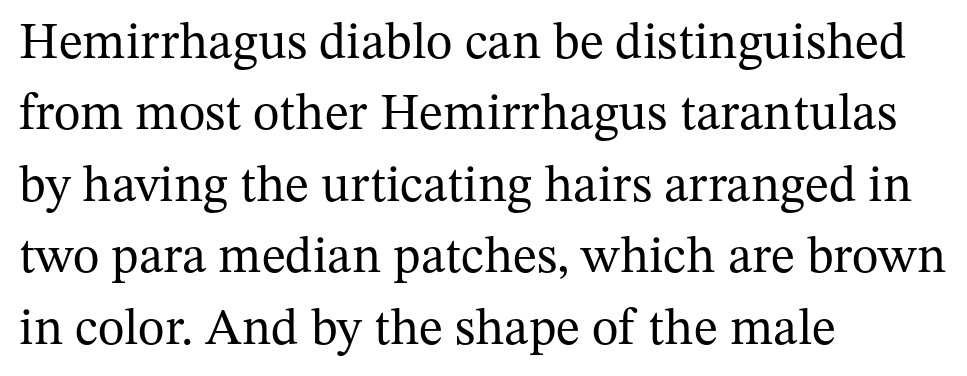
The image shows 51 px regular-weight serif type, upright; set left-aligned, normal line spacing (1.4x), normal letter spacing, not underlined; medium stroke contrast and a medium x-height.
